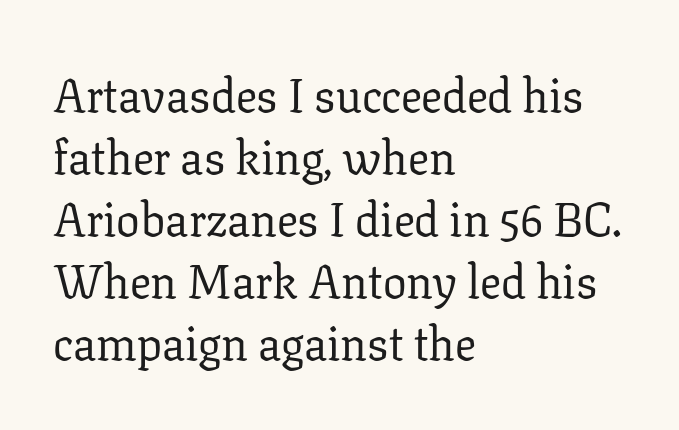
{"serif": "yes", "italic": "no", "bold": "no", "weight": "regular", "width": "normal", "stroke_contrast": "low", "x_height": "medium", "monospaced": "no", "underline": "no", "align": "left", "line_spacing": "normal", "line_spacing_ratio": 1.32, "letter_spacing": "normal", "letter_spacing_em": 0.0, "glyph_px": 47}
